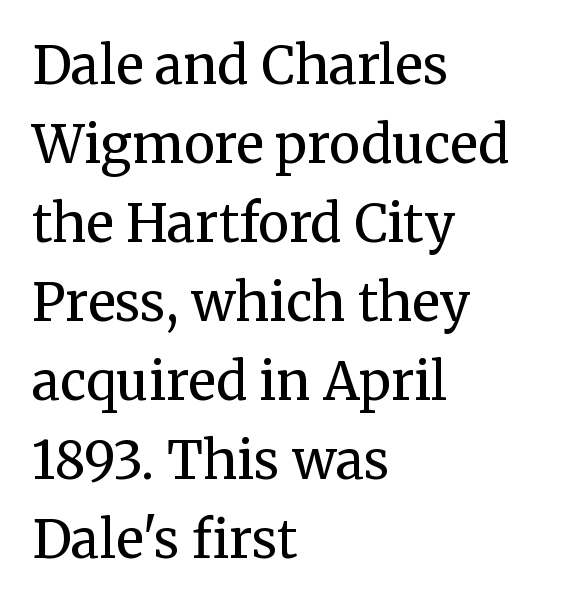
The image shows 52 px regular-weight serif type, upright; set left-aligned, normal line spacing (1.52x), normal letter spacing, not underlined; medium stroke contrast and a medium x-height.
